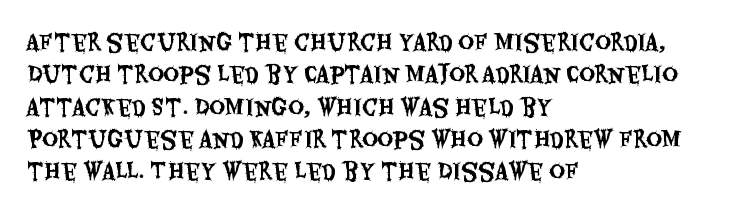
Q: Is the text italic (slanted)? A: No, it is upright.
Q: Is the text underlined? A: No.
Q: How is the paragraph aligned? A: Left-aligned.
Q: Is the spacing between letters normal or unusually wide? A: Normal.
Q: Is the spacing between lines tight, normal or loose? A: Normal.
